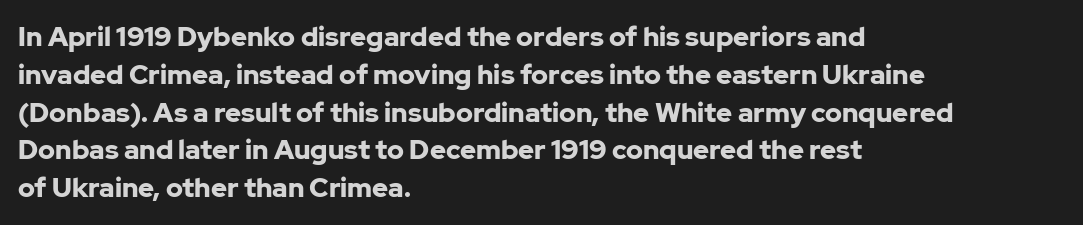
The image shows 27 px bold type, upright; set left-aligned, normal line spacing (1.4x), normal letter spacing, not underlined.
